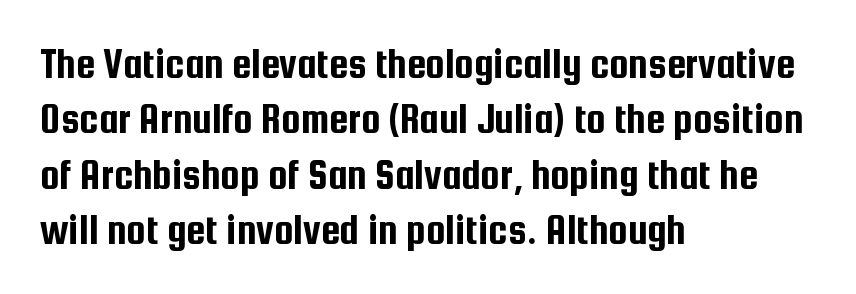
Compared with a centered layout, this one pins lines to the left instead. The specimen omits any rule beneath the text block's lines. This sample keeps an unexceptional amount of space between lines. Stroke terminals: plain, sans-serif. No italicization has been applied; the sample stays upright.
